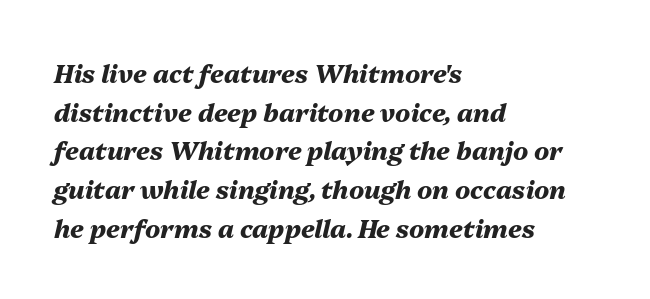
Q: Is the text bold? A: Yes.
Q: Is the text italic (slanted)? A: Yes, it leans right by about 13 degrees.
Q: Is the text underlined? A: No.
Q: How is the paragraph aligned? A: Left-aligned.
Q: Is the spacing between letters normal or unusually wide? A: Normal.
Q: Is the spacing between lines tight, normal or loose? A: Normal.
